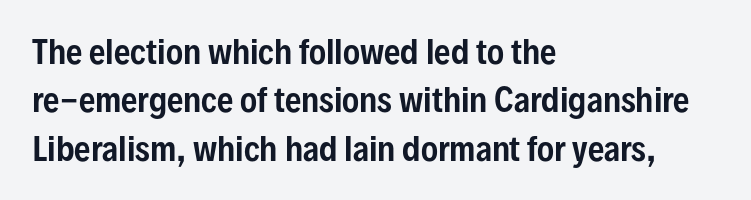
{"serif": "no", "italic": "no", "width": "condensed", "stroke_contrast": "low", "x_height": "medium", "monospaced": "no", "underline": "no", "align": "left", "line_spacing": "normal", "line_spacing_ratio": 1.51, "letter_spacing": "normal", "letter_spacing_em": 0.0, "glyph_px": 32}
